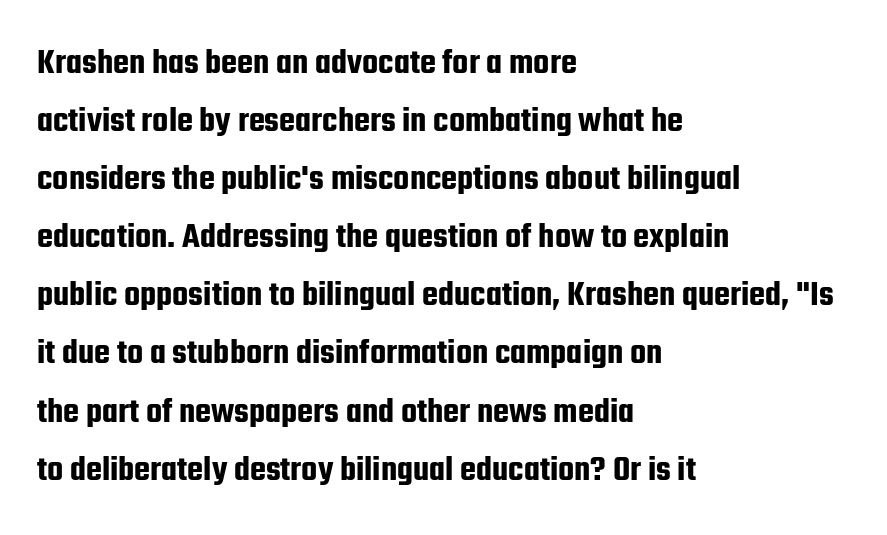
The image shows 37 px condensed sans-serif type, upright; set left-aligned, normal line spacing (1.57x), normal letter spacing, not underlined; low stroke contrast and a medium x-height.
